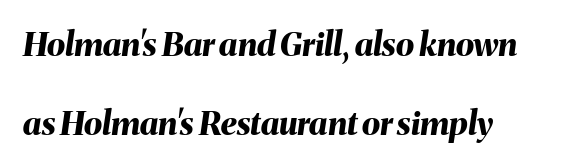
Q: Is the text bold? A: Yes.
Q: Is the text italic (slanted)? A: Yes, it leans right by about 8 degrees.
Q: Is the text underlined? A: No.
Q: How is the paragraph aligned? A: Left-aligned.
Q: Is the spacing between letters normal or unusually wide? A: Normal.
Q: Is the spacing between lines tight, normal or loose? A: Loose.
Q: Width (condensed, normal, or wide)? A: Normal.
Q: Stroke contrast? A: Medium.
Q: x-height? A: Medium.
Q: Monospaced? A: No.
